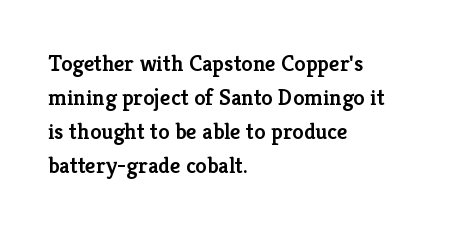
The type is set solid horizontally, with unmodified tracking. Letters rest on an invisible, unmarked baseline. The lettering holds an erect, upright posture throughout. Typeset ragged right — the left edge is the straight one. The block of text has a typical density, with ordinary space between rows.
